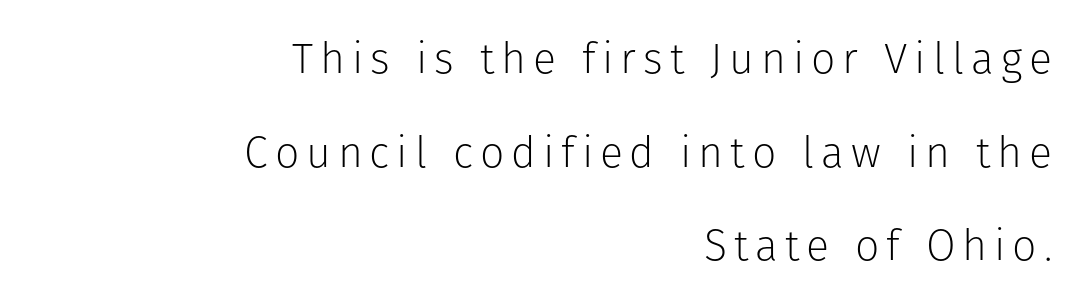
Q: Is the text bold? A: No.
Q: Is the text italic (slanted)? A: No, it is upright.
Q: Is the typeface a serif or a sans-serif typeface? A: Sans-serif.
Q: Is the text underlined? A: No.
Q: How is the paragraph aligned? A: Right-aligned.
Q: Is the spacing between lines tight, normal or loose? A: Loose.
Q: Width (condensed, normal, or wide)? A: Normal.
Q: Stroke contrast? A: Low.
Q: x-height? A: Medium.
Q: Monospaced? A: No.
